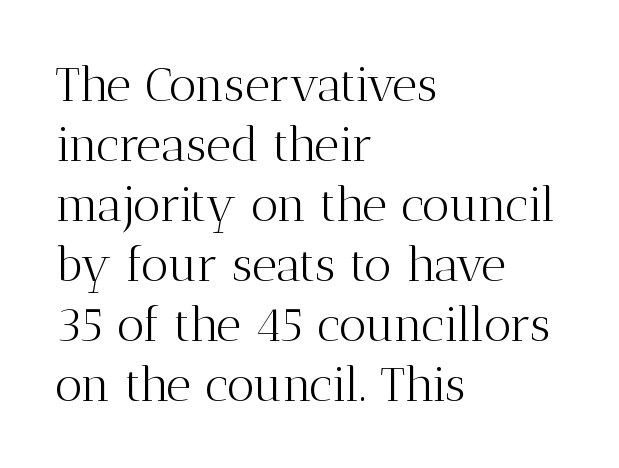
Only glyphs here, with clear space below each row. The specimen reads as upright at a glance. This sample has the flowing, uneven cadence of proportional lettering. Vertical spacing — default. Leftover space on each line is placed entirely after the last word.
